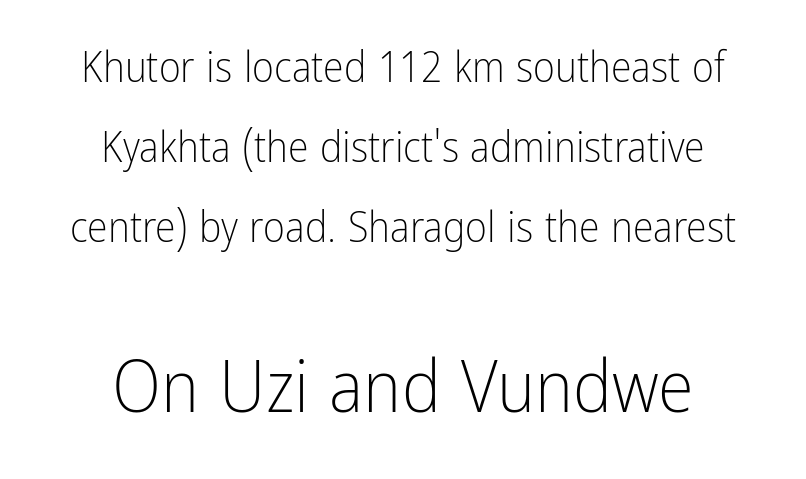
The image shows 73 px light, condensed sans-serif type, upright; set centered, loose line spacing (1.9x), normal letter spacing, not underlined; the second (bottom) block is 1.74x larger; low stroke contrast and a medium x-height.
